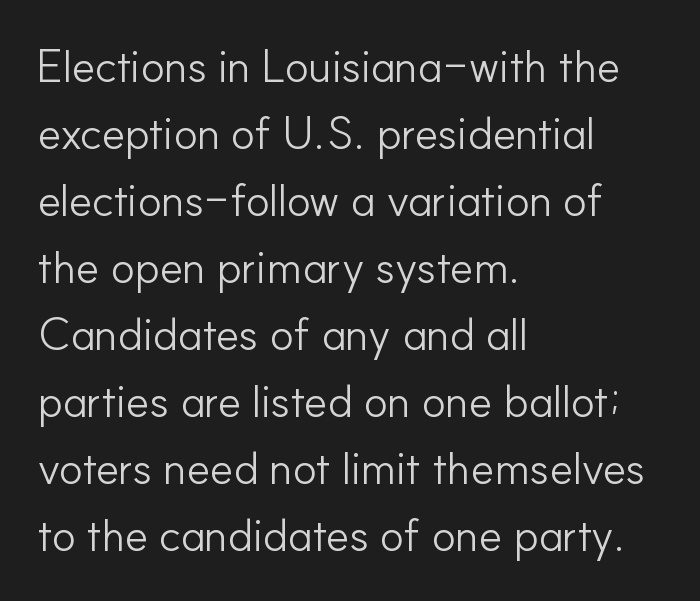
Q: Is the text bold? A: No.
Q: Is the text italic (slanted)? A: No, it is upright.
Q: Is the typeface a serif or a sans-serif typeface? A: Sans-serif.
Q: Is the text underlined? A: No.
Q: How is the paragraph aligned? A: Left-aligned.
Q: Is the spacing between letters normal or unusually wide? A: Normal.
Q: Is the spacing between lines tight, normal or loose? A: Normal.
Q: Width (condensed, normal, or wide)? A: Normal.
Q: Stroke contrast? A: Low.
Q: x-height? A: Small.
Q: Monospaced? A: No.
